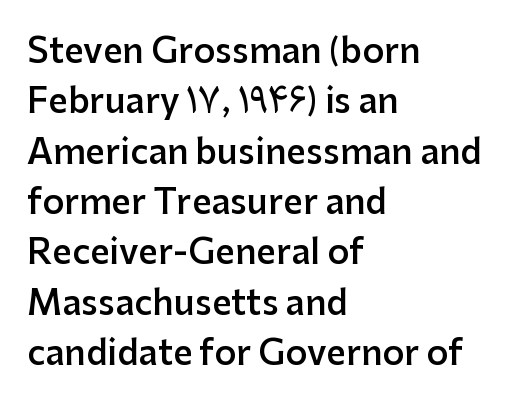
Q: Is the text bold? A: Semi-bold.
Q: Is the text italic (slanted)? A: No, it is upright.
Q: Is the typeface a serif or a sans-serif typeface? A: Sans-serif.
Q: Is the text underlined? A: No.
Q: How is the paragraph aligned? A: Left-aligned.
Q: Is the spacing between letters normal or unusually wide? A: Normal.
Q: Is the spacing between lines tight, normal or loose? A: Normal.
Q: Width (condensed, normal, or wide)? A: Normal.
Q: Stroke contrast? A: Low.
Q: x-height? A: Medium.
Q: Monospaced? A: No.
